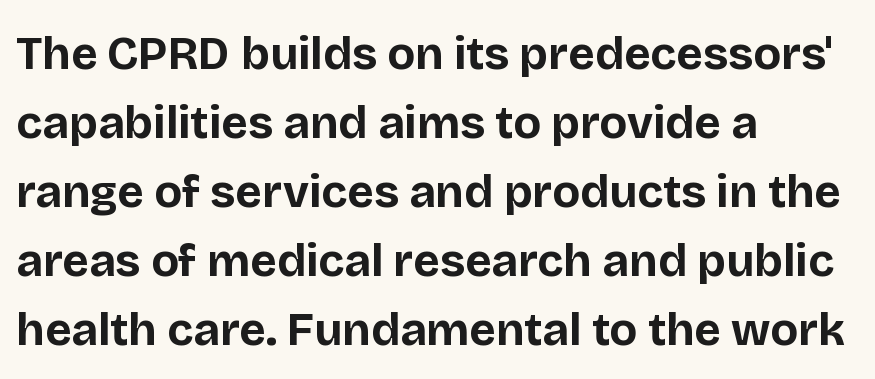
{"serif": "no", "italic": "no", "bold": "yes", "weight": "bold", "width": "normal", "stroke_contrast": "low", "x_height": "large", "monospaced": "no", "underline": "no", "align": "left", "line_spacing": "normal", "line_spacing_ratio": 1.5, "letter_spacing": "normal", "letter_spacing_em": 0.0, "glyph_px": 46}
